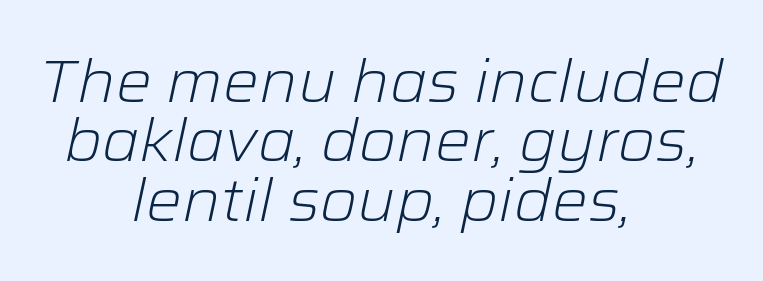
{"italic": "yes", "lean": "right", "slant_degrees": 12, "bold": "no", "weight": "light", "width": "normal", "stroke_contrast": "low", "x_height": "medium", "monospaced": "no", "underline": "no", "align": "center", "line_spacing": "tight", "line_spacing_ratio": 0.99, "letter_spacing": "normal", "letter_spacing_em": 0.0, "glyph_px": 60}
